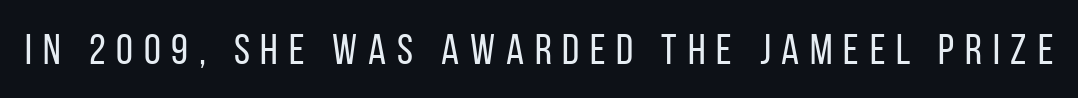
The image shows 43 px regular-weight, condensed sans-serif type, upright; set unusually wide letter spacing (+0.25 em), not underlined; low stroke contrast and a large x-height.
